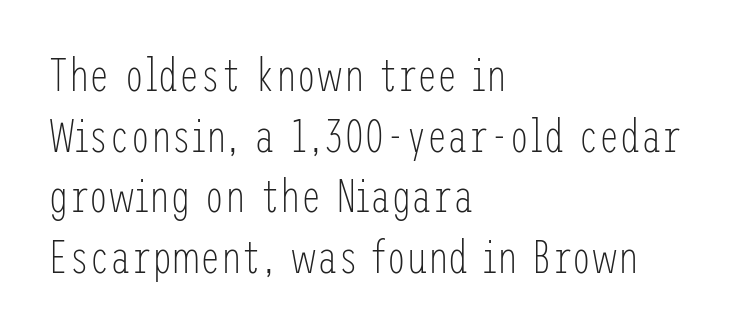
{"serif": "no", "italic": "no", "bold": "no", "weight": "light", "width": "condensed", "stroke_contrast": "low", "x_height": "medium", "underline": "no", "align": "left", "line_spacing": "normal", "line_spacing_ratio": 1.32, "letter_spacing": "normal", "letter_spacing_em": 0.0, "glyph_px": 46}
